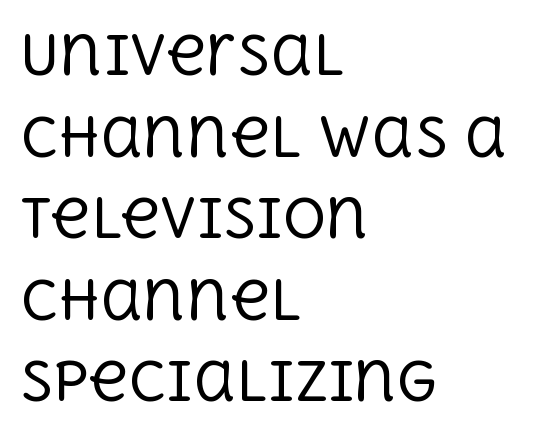
The image shows 54 px regular-weight serif type, upright; set left-aligned, normal line spacing (1.51x), normal letter spacing, not underlined; a large x-height.
